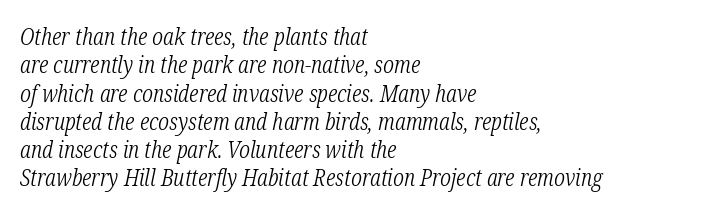
{"italic": "yes", "lean": "right", "slant_degrees": 12, "bold": "no", "underline": "no", "align": "left", "line_spacing_ratio": 1.23, "letter_spacing": "normal", "letter_spacing_em": 0.0, "glyph_px": 23}
